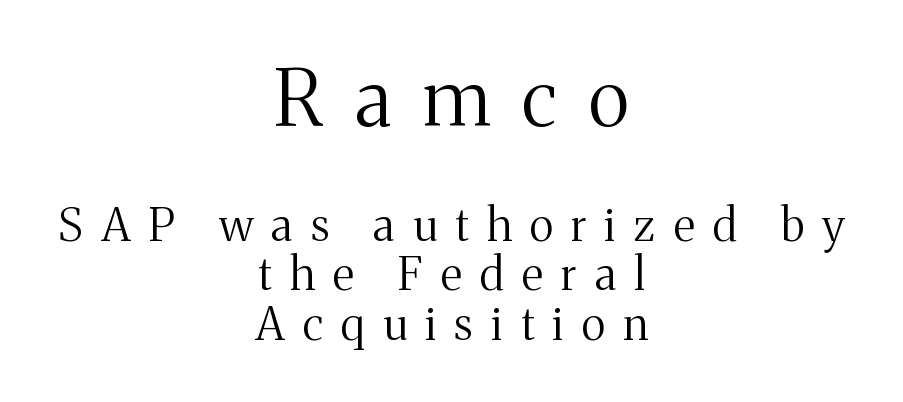
Any mark beneath the type? The region is blank. Here the designer chose a conventional face with non-uniform glyph widths. In terms of letterform style, serifs are clearly present. Tracking value appears strongly positive — letters spread wide. A typesetter would mark this as roman, not italic. Every row of glyphs is offset so its center matches the block's center.
